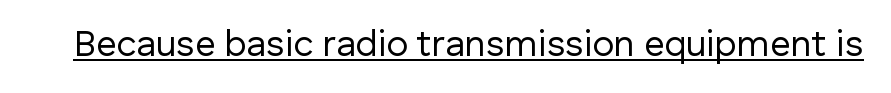
Q: Is the text bold? A: No.
Q: Is the text italic (slanted)? A: No, it is upright.
Q: Is the typeface a serif or a sans-serif typeface? A: Sans-serif.
Q: Is the text underlined? A: Yes.
Q: Is the spacing between letters normal or unusually wide? A: Normal.
Q: Width (condensed, normal, or wide)? A: Normal.
Q: Stroke contrast? A: Low.
Q: x-height? A: Medium.
Q: Monospaced? A: No.
